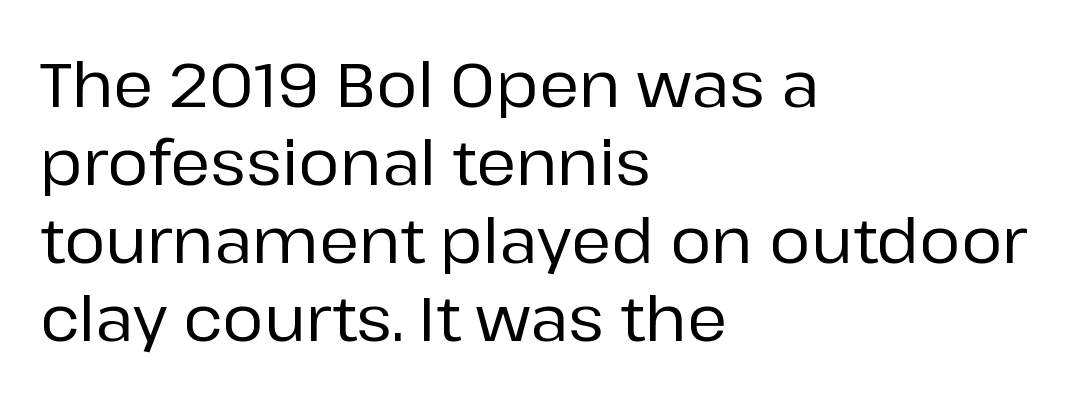
The image shows 62 px sans-serif type, upright; set left-aligned, normal line spacing (1.26x), normal letter spacing, not underlined; low stroke contrast and a medium x-height.
